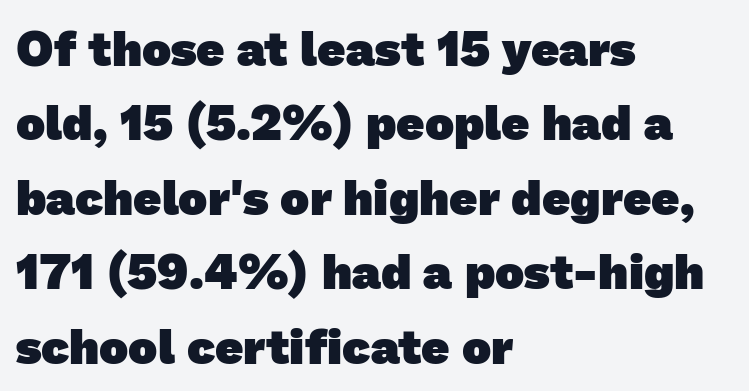
A typesetter would call this proportional, since set widths differ per character. Note: no serifs on the glyphs. Normally led — the rows are evenly, conventionally spaced. Type without underlining. Look at the stroke-to-counter ratio: heavy, a bold.
